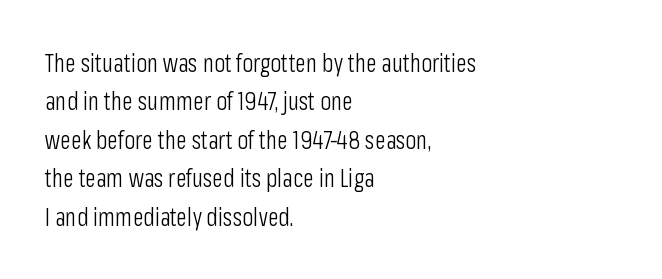
The image shows 25 px text type, upright; set left-aligned, normal line spacing (1.54x), normal letter spacing, not underlined.
